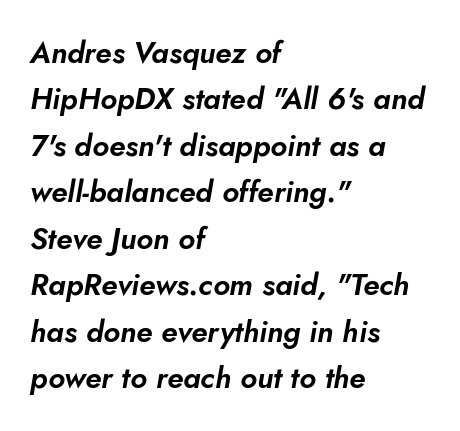
Q: Is the text italic (slanted)? A: Yes, it leans right by about 5 degrees.
Q: Is the text underlined? A: No.
Q: How is the paragraph aligned? A: Left-aligned.
Q: Is the spacing between letters normal or unusually wide? A: Normal.
Q: Is the spacing between lines tight, normal or loose? A: Normal.
Q: Width (condensed, normal, or wide)? A: Normal.
Q: Stroke contrast? A: Low.
Q: x-height? A: Small.
Q: Monospaced? A: No.
